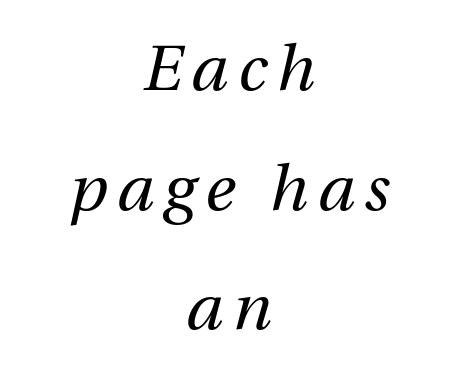
The image shows 64 px regular-weight type, italic (leaning right); set centered, line spacing 1.87x, not underlined; medium stroke contrast and a medium x-height.
